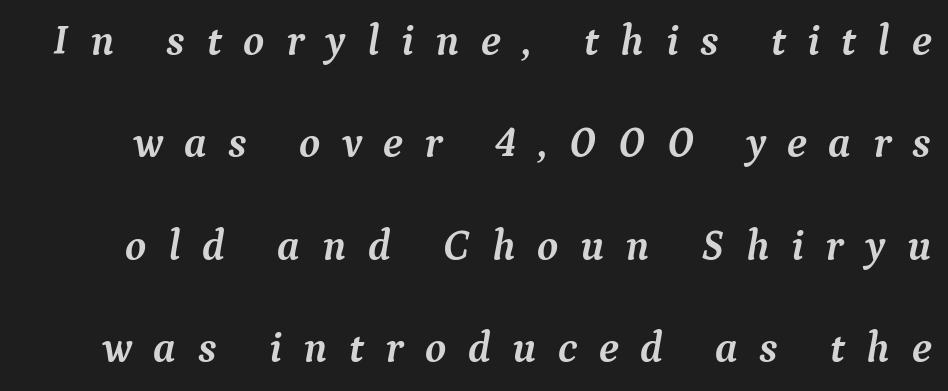
Q: Is the text bold? A: Yes.
Q: Is the text italic (slanted)? A: Yes, it leans right by about 9 degrees.
Q: Is the typeface a serif or a sans-serif typeface? A: Serif.
Q: Is the text underlined? A: No.
Q: Is the spacing between letters normal or unusually wide? A: Unusually wide.
Q: Is the spacing between lines tight, normal or loose? A: Loose.
Q: Width (condensed, normal, or wide)? A: Normal.
Q: Stroke contrast? A: Medium.
Q: x-height? A: Medium.
Q: Monospaced? A: No.
